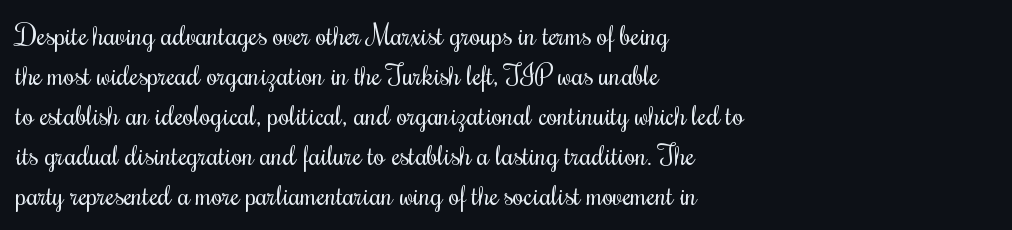
The image shows 28 px regular-weight, condensed type; set left-aligned, normal line spacing (1.43x), normal letter spacing, not underlined; medium stroke contrast and a small x-height.
